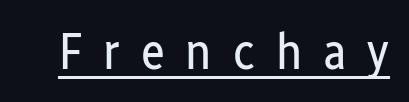
Q: Is the text bold? A: No.
Q: Is the text italic (slanted)? A: No, it is upright.
Q: Is the typeface a serif or a sans-serif typeface? A: Sans-serif.
Q: Is the text underlined? A: Yes.
Q: Is the spacing between letters normal or unusually wide? A: Unusually wide.
Q: Width (condensed, normal, or wide)? A: Condensed.
Q: Stroke contrast? A: Low.
Q: x-height? A: Medium.
Q: Monospaced? A: No.
